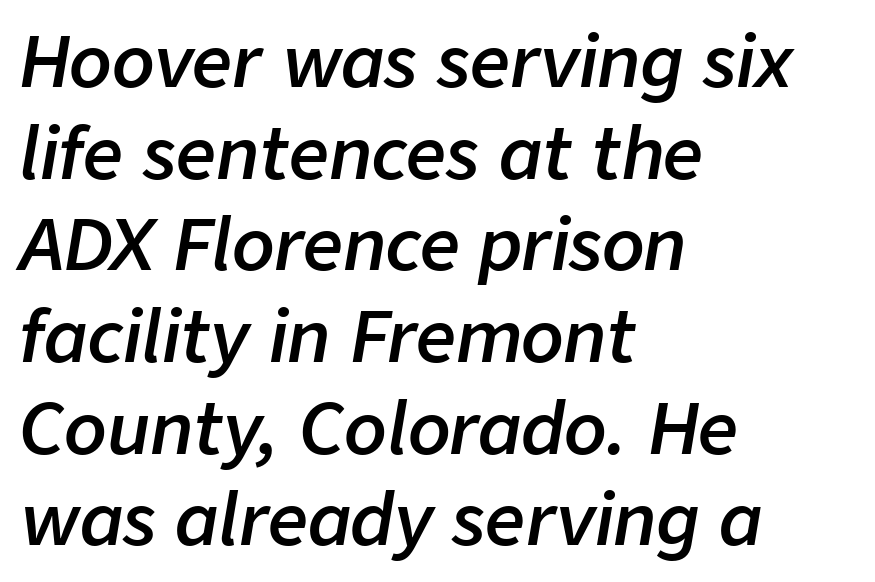
The image shows 70 px semibold type, italic (leaning right); set left-aligned, normal line spacing (1.31x), normal letter spacing, not underlined; low stroke contrast and a medium x-height.
